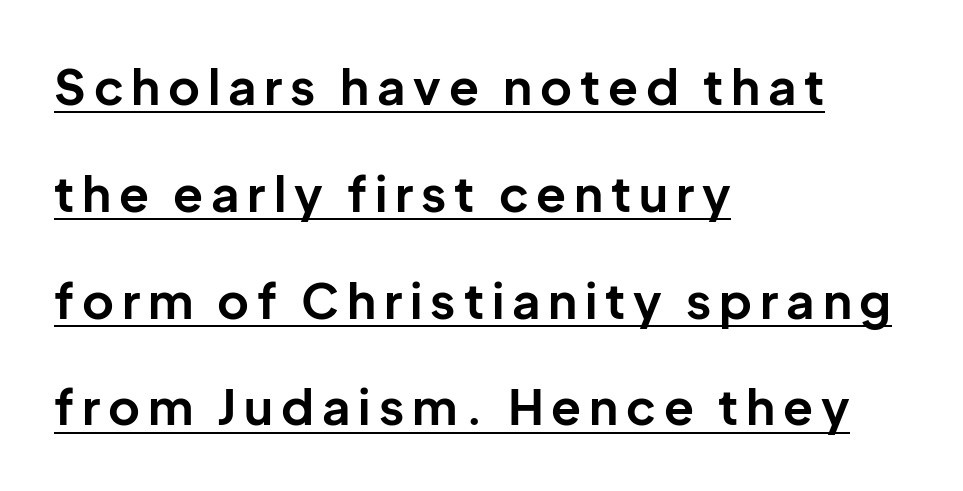
Q: Is the text bold? A: Yes.
Q: Is the text italic (slanted)? A: No, it is upright.
Q: Is the typeface a serif or a sans-serif typeface? A: Sans-serif.
Q: Is the text underlined? A: Yes.
Q: How is the paragraph aligned? A: Left-aligned.
Q: Is the spacing between lines tight, normal or loose? A: Loose.
Q: Width (condensed, normal, or wide)? A: Normal.
Q: Stroke contrast? A: Low.
Q: x-height? A: Medium.
Q: Monospaced? A: No.
